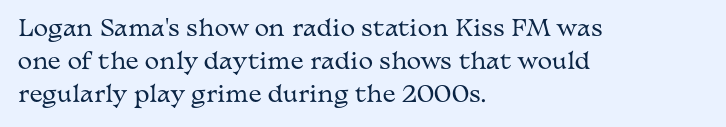
Tall strokes in this sample are plumb rather than angled. Weight: regular or lighter. Tracking value appears to be zero — textbook default spacing. The passage shown stacks its lines at a standard gap. The lines in this sample share a left origin and differ only in where they stop. Anything drawn beneath the words? Only blank space.
